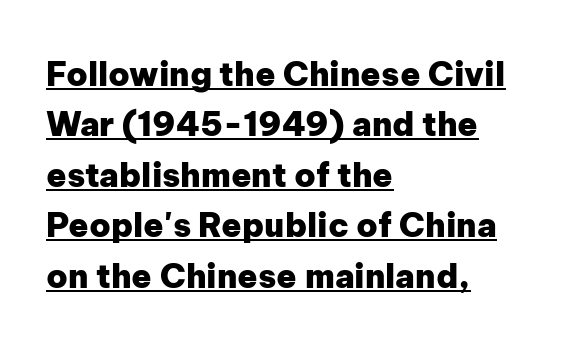
Glance below the letters and you will spot a drawn line. Baseline-to-baseline distance is the conventional proportion of letter height. These lines were composed using upright roman letters. Observe the ordinary spacing: letters are neighbours, not strangers. Emphasis by weight is at full strength: bold. Character widths vary here, with narrow letters taking less room than wide ones.
